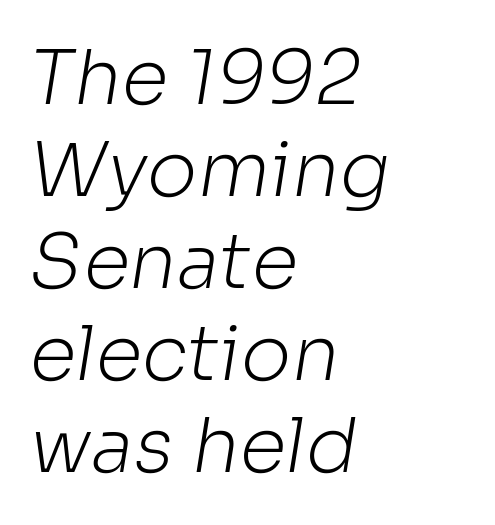
Q: Is the text bold? A: No.
Q: Is the typeface a serif or a sans-serif typeface? A: Sans-serif.
Q: Is the text underlined? A: No.
Q: How is the paragraph aligned? A: Left-aligned.
Q: Is the spacing between letters normal or unusually wide? A: Normal.
Q: Width (condensed, normal, or wide)? A: Normal.
Q: Stroke contrast? A: Low.
Q: x-height? A: Medium.
Q: Monospaced? A: No.
